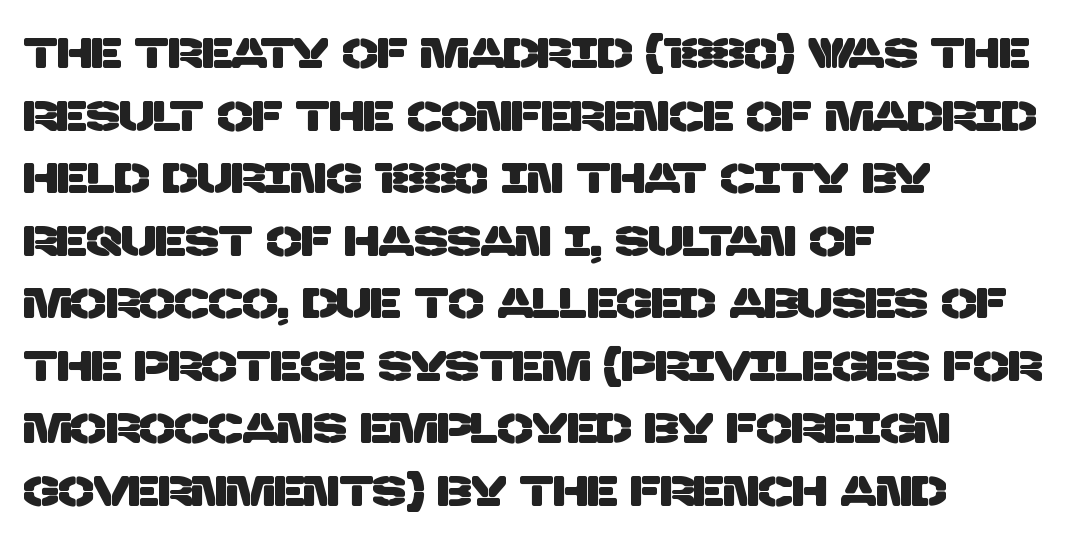
Q: Is the typeface a serif or a sans-serif typeface? A: Sans-serif.
Q: Is the text underlined? A: No.
Q: How is the paragraph aligned? A: Left-aligned.
Q: Is the spacing between letters normal or unusually wide? A: Normal.
Q: Is the spacing between lines tight, normal or loose? A: Normal.
Q: Width (condensed, normal, or wide)? A: Normal.
Q: Stroke contrast? A: Low.
Q: x-height? A: Large.
Q: Monospaced? A: No.
